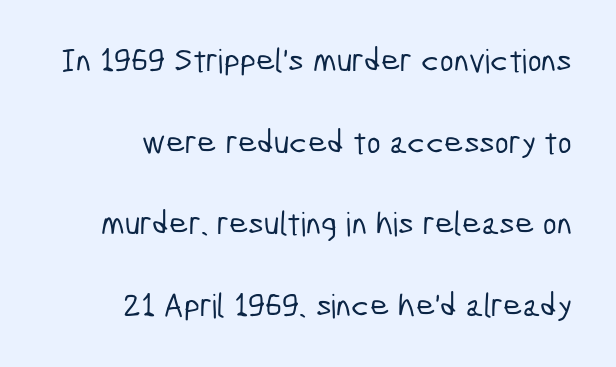
Check where the strokes stop: nothing finishes them off — pure sans. The face used here is proportionally spaced, like ordinary book or web type. If you measured baseline to baseline, you'd find a long distance. In terms of letterspacing, this is plain default setting. The rendering anchors every line to the right-hand side.
